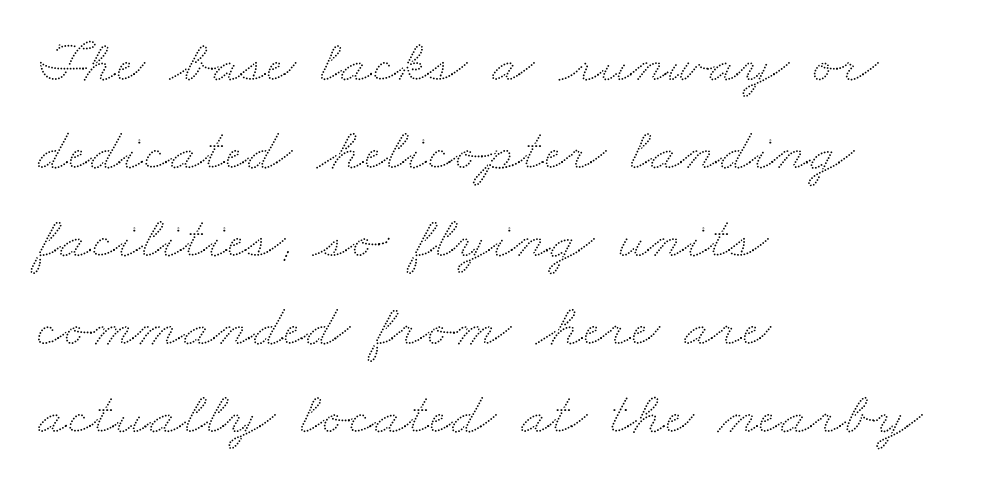
Q: Is the text underlined? A: No.
Q: How is the paragraph aligned? A: Left-aligned.
Q: Is the spacing between letters normal or unusually wide? A: Normal.
Q: Is the spacing between lines tight, normal or loose? A: Normal.
Q: Width (condensed, normal, or wide)? A: Wide.
Q: Stroke contrast? A: Low.
Q: x-height? A: Small.
Q: Monospaced? A: No.
